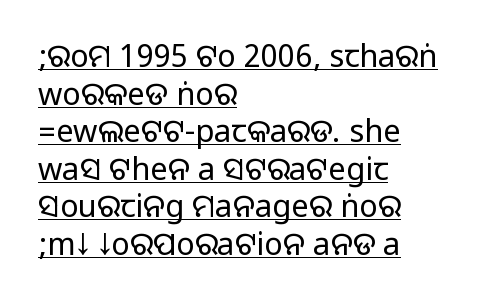
Somebody hit Ctrl+U on this one — the words are underlined. What kind of face is this? One without serifs — a sans. Where is the straight margin? On the left. No italicization has been applied; the sample stays upright. Default kerning and tracking; the words read as compact shapes.
